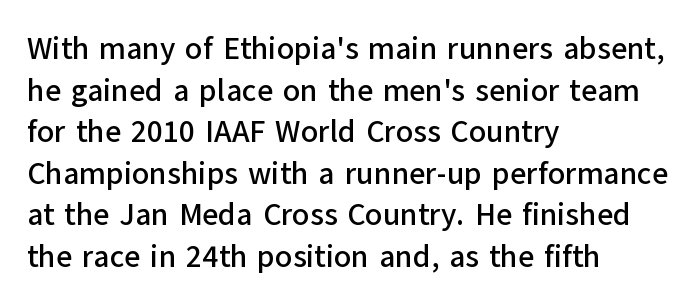
Q: Is the text italic (slanted)? A: No, it is upright.
Q: Is the typeface a serif or a sans-serif typeface? A: Sans-serif.
Q: Is the text underlined? A: No.
Q: How is the paragraph aligned? A: Left-aligned.
Q: Is the spacing between letters normal or unusually wide? A: Normal.
Q: Is the spacing between lines tight, normal or loose? A: Normal.
Q: Width (condensed, normal, or wide)? A: Normal.
Q: Stroke contrast? A: Low.
Q: x-height? A: Medium.
Q: Monospaced? A: No.
